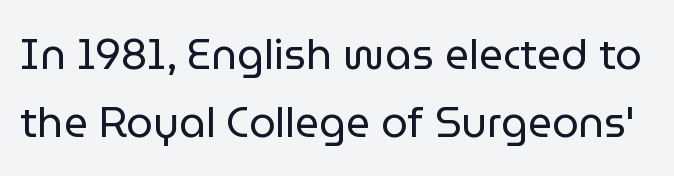
Inter-character spacing is left at the font's built-in metrics. What kind of face is this? One without serifs — a sans. The leading is moderate, giving the passage an even texture. Think of a printed novel: that variable character pitch is what you see here. Plain, unruled lines of type. Posture: straight, roman, zero tilt.
